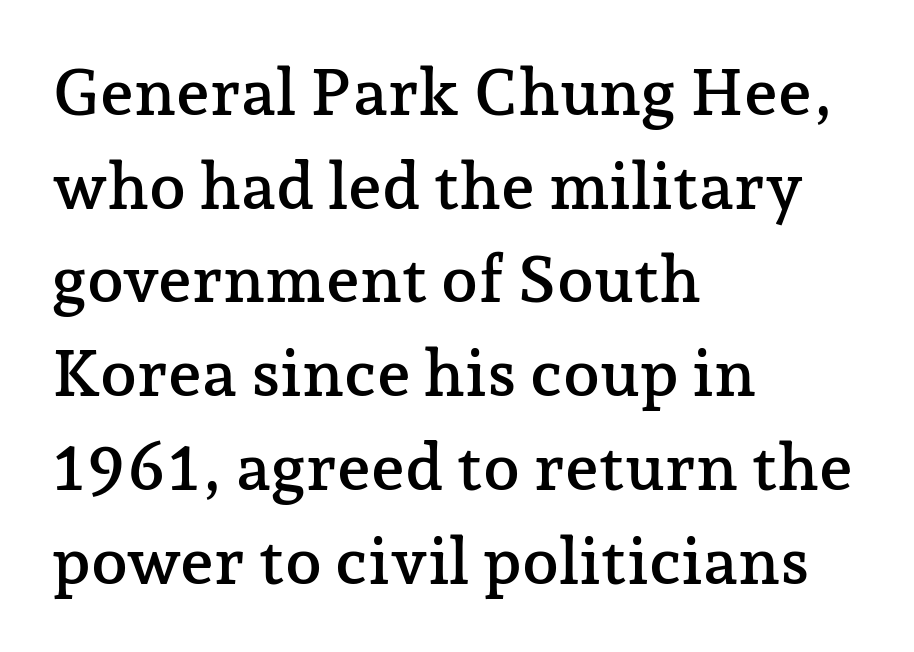
The image shows 66 px serif type, upright; set left-aligned, normal line spacing (1.42x), normal letter spacing, not underlined; low stroke contrast and a medium x-height.
